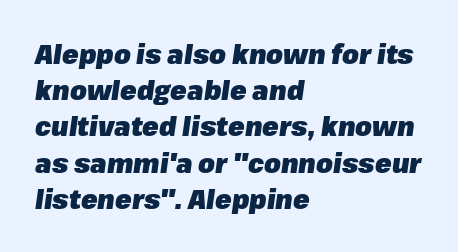
Q: Is the text bold? A: Yes.
Q: Is the text italic (slanted)? A: Yes, it leans right by about 8 degrees.
Q: Is the text underlined? A: No.
Q: How is the paragraph aligned? A: Left-aligned.
Q: Is the spacing between letters normal or unusually wide? A: Normal.
Q: Is the spacing between lines tight, normal or loose? A: Normal.
